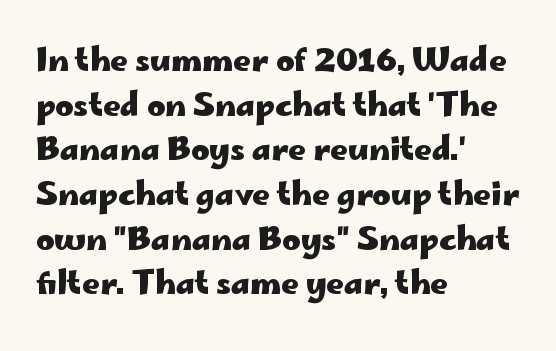
The ragged edge is on the right, which tells us the setting is flush left. Baseline-to-baseline distance is the conventional proportion of letter height. Spacing verdict: proportional, widths tailored to each character. A roman cut, with each character standing at attention. Here the glyphs are tracked normally, forming tight word shapes.
